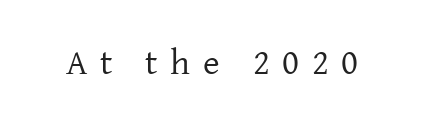
The rendering inserts visible extra space after every character. Unbolded letterforms with no extra heft. Bare-footed words on every line. The type sits square on the baseline with zero lean.
